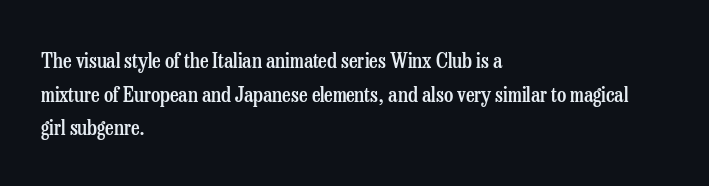
Q: Is the text bold? A: Semi-bold.
Q: Is the text italic (slanted)? A: No, it is upright.
Q: Is the text underlined? A: No.
Q: How is the paragraph aligned? A: Left-aligned.
Q: Is the spacing between letters normal or unusually wide? A: Normal.
Q: Is the spacing between lines tight, normal or loose? A: Normal.
